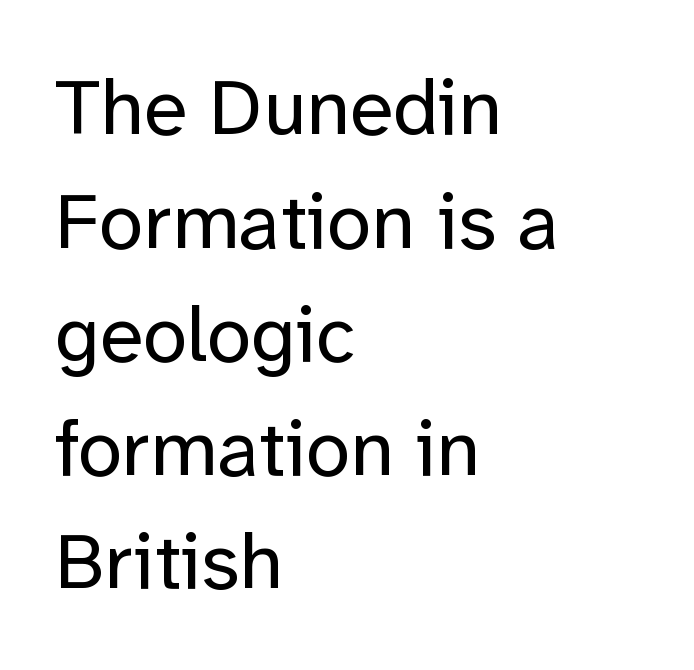
{"serif": "no", "italic": "no", "bold": "no", "weight": "regular", "width": "normal", "stroke_contrast": "low", "x_height": "medium", "monospaced": "no", "underline": "no", "align": "left", "line_spacing": "normal", "line_spacing_ratio": 1.42, "letter_spacing": "normal", "letter_spacing_em": 0.0, "glyph_px": 80}
